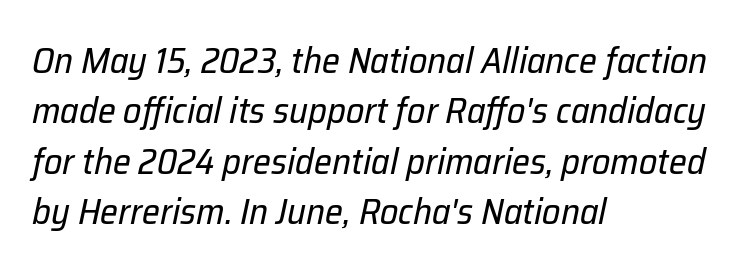
{"italic": "yes", "lean": "right", "slant_degrees": 12, "bold": "no", "weight": "regular", "width": "normal", "stroke_contrast": "low", "x_height": "medium", "monospaced": "no", "underline": "no", "align": "left", "line_spacing": "normal", "line_spacing_ratio": 1.4, "letter_spacing": "normal", "letter_spacing_em": 0.0, "glyph_px": 36}
